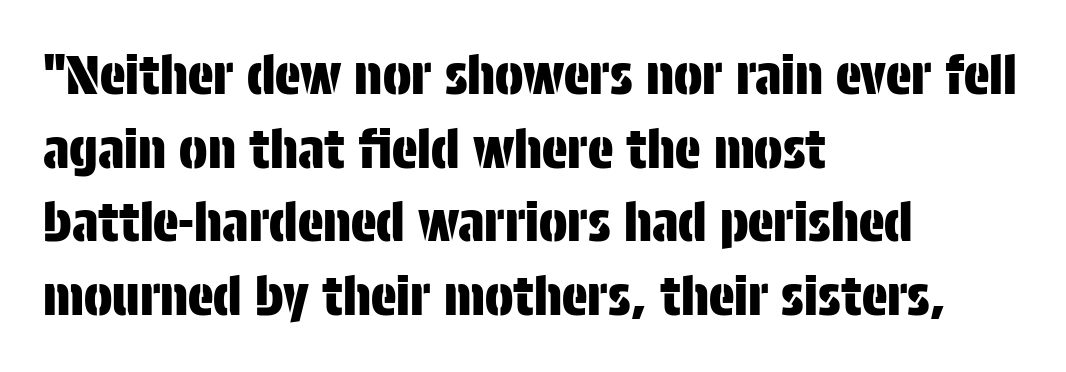
Vertical strokes here are truly vertical. Nobody touched the tracking dial on this one. Anything drawn beneath the words? Only blank space. Looks like regular typesetting: each glyph gets only the width it needs. Each letter's strokes conclude bluntly, with no projecting serifs.
